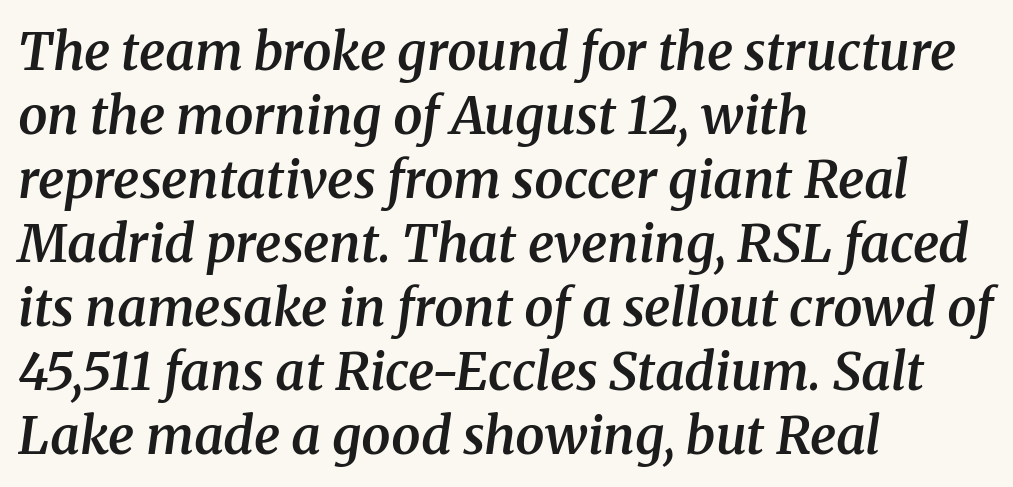
Q: Is the text bold? A: Semi-bold.
Q: Is the text italic (slanted)? A: Yes, it leans right by about 8 degrees.
Q: Is the typeface a serif or a sans-serif typeface? A: Serif.
Q: Is the text underlined? A: No.
Q: How is the paragraph aligned? A: Left-aligned.
Q: Is the spacing between letters normal or unusually wide? A: Normal.
Q: Width (condensed, normal, or wide)? A: Normal.
Q: Stroke contrast? A: Medium.
Q: x-height? A: Medium.
Q: Monospaced? A: No.
